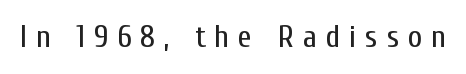
Letters have the restrained weight of plain body copy at most. Grotesque or geometric, the face here clearly has no serifs. Here the glyphs are tracked loosely, breaking word shapes into spaced letters. Do the letters lean? They stand straight. The gap between lines stays unmarked.
